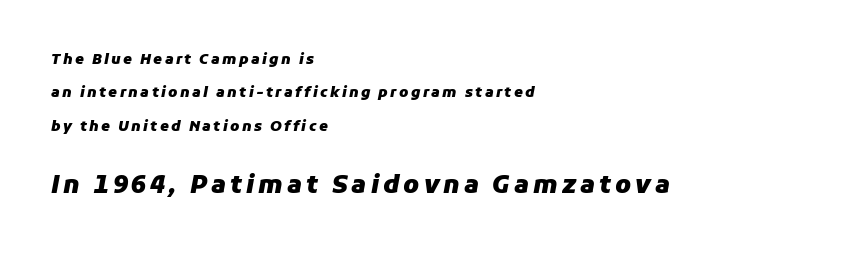
Q: Is the text bold? A: Yes.
Q: Is the text italic (slanted)? A: Yes, it leans right by about 11 degrees.
Q: Is the text underlined? A: No.
Q: How is the paragraph aligned? A: Left-aligned.
Q: Is the spacing between lines tight, normal or loose? A: Loose.
Q: Which block of text is set in a larger size, the first (top) or the second (bottom)? A: The second (bottom) one.
